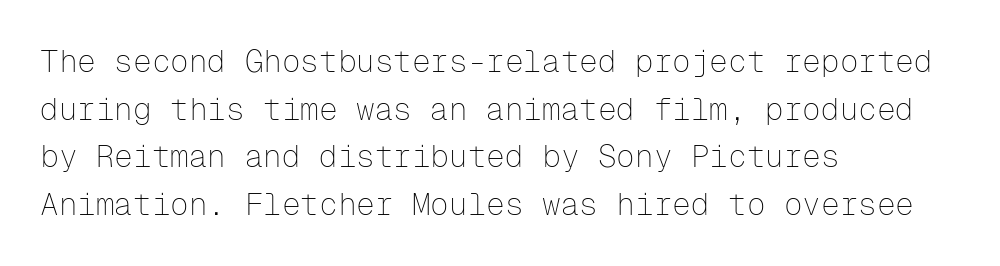
The image shows 31 px thin sans-serif type, upright, monospaced; set left-aligned, normal line spacing (1.54x), normal letter spacing, not underlined; low stroke contrast and a medium x-height.
